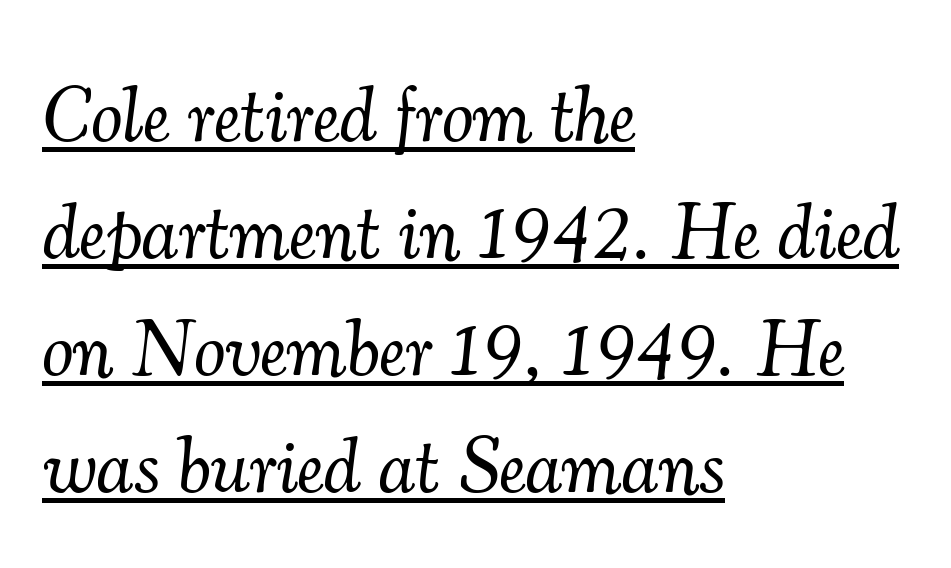
The image shows 79 px light serif type, italic (leaning right); set left-aligned, normal line spacing (1.48x), normal letter spacing, underlined; medium stroke contrast and a small x-height.
